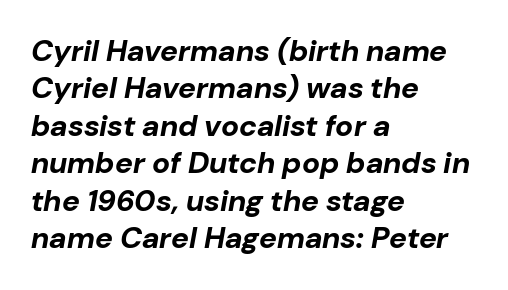
{"italic": "yes", "lean": "right", "slant_degrees": 10, "bold": "yes", "weight": "bold", "width": "normal", "stroke_contrast": "low", "x_height": "medium", "monospaced": "no", "underline": "no", "align": "left", "line_spacing": "normal", "line_spacing_ratio": 1.25, "letter_spacing": "normal", "letter_spacing_em": 0.0, "glyph_px": 30}
